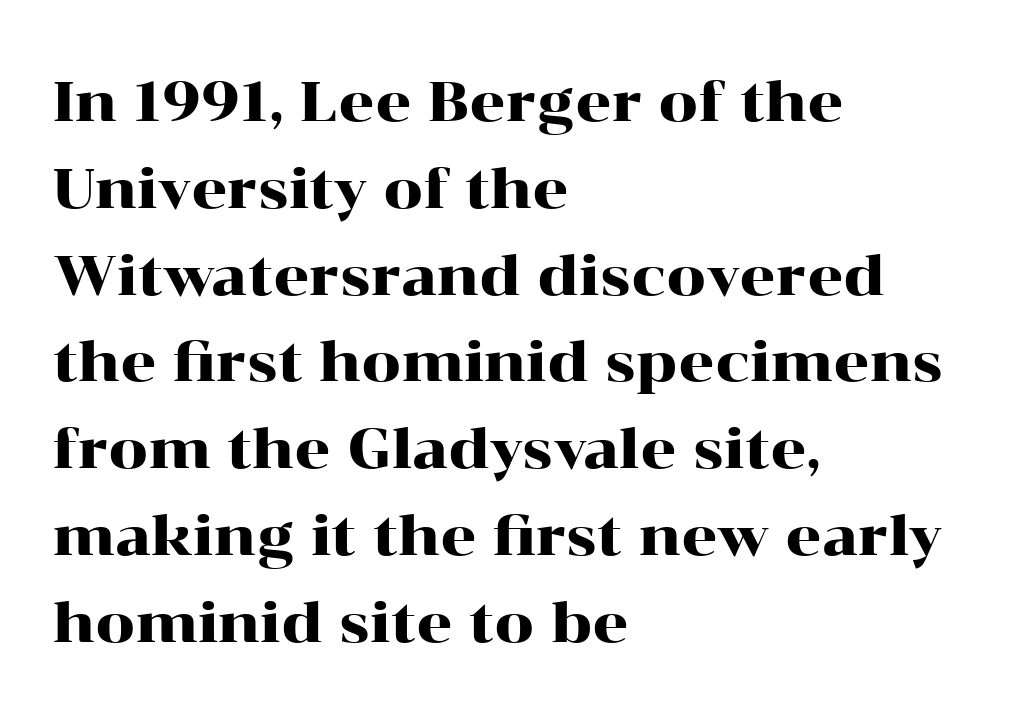
The image shows 56 px wide serif type, upright; set left-aligned, normal line spacing (1.55x), normal letter spacing, not underlined; high stroke contrast and a medium x-height.
